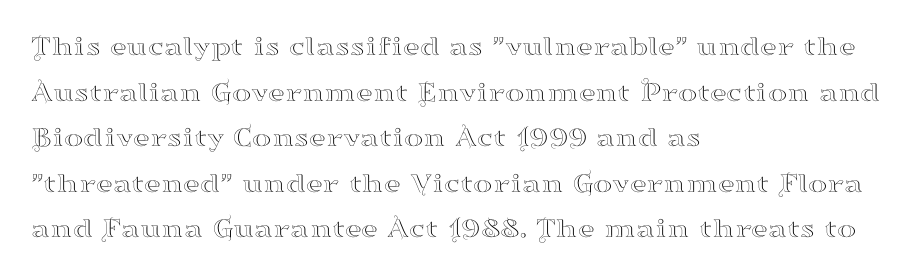
{"serif": "yes", "italic": "no", "width": "wide", "stroke_contrast": "high", "x_height": "small", "monospaced": "no", "underline": "no", "align": "left", "line_spacing": "normal", "line_spacing_ratio": 1.57, "letter_spacing": "normal", "letter_spacing_em": 0.0, "glyph_px": 29}
